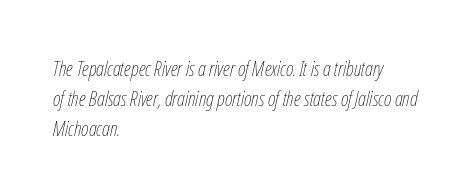
The image shows 21 px text type, italic (leaning right); set left-aligned, normal line spacing (1.44x), normal letter spacing, not underlined.
